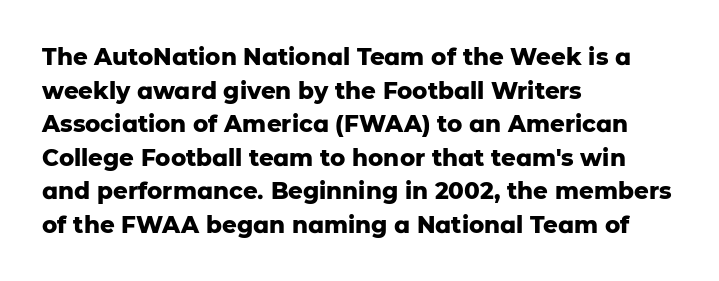
Q: Is the text bold? A: Yes.
Q: Is the text italic (slanted)? A: No, it is upright.
Q: Is the text underlined? A: No.
Q: How is the paragraph aligned? A: Left-aligned.
Q: Is the spacing between letters normal or unusually wide? A: Normal.
Q: Is the spacing between lines tight, normal or loose? A: Normal.
